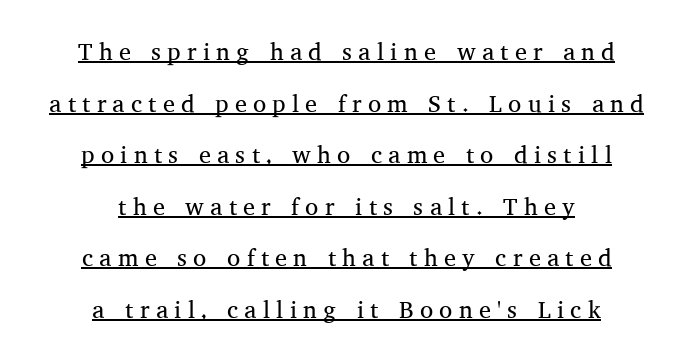
Q: Is the text bold? A: No.
Q: Is the text italic (slanted)? A: No, it is upright.
Q: Is the text underlined? A: Yes.
Q: How is the paragraph aligned? A: Centered.
Q: Is the spacing between letters normal or unusually wide? A: Unusually wide.
Q: Is the spacing between lines tight, normal or loose? A: Loose.
